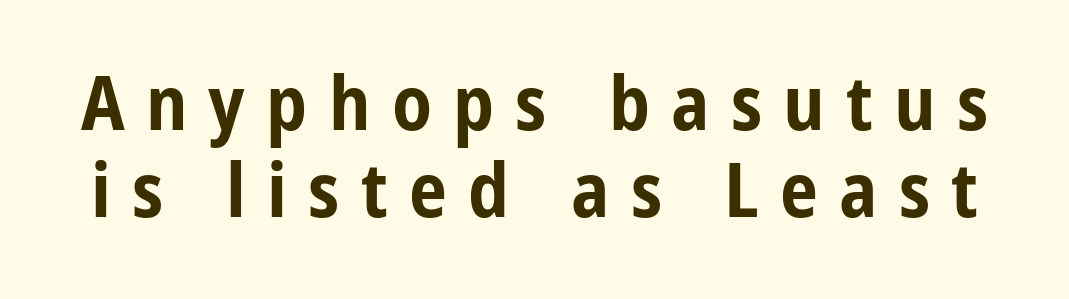
{"serif": "no", "italic": "no", "bold": "yes", "weight": "bold", "width": "condensed", "stroke_contrast": "low", "x_height": "medium", "monospaced": "no", "underline": "no", "line_spacing": "tight", "line_spacing_ratio": 1.14, "letter_spacing": "wide", "letter_spacing_em": 0.28, "glyph_px": 76}
